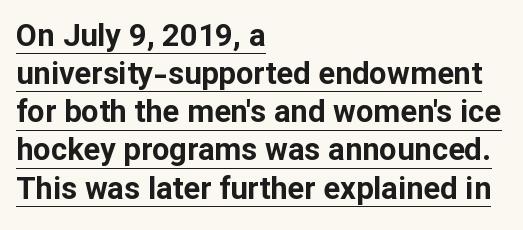
{"serif": "no", "italic": "no", "bold": "yes", "weight": "bold", "width": "normal", "stroke_contrast": "low", "x_height": "medium", "monospaced": "no", "underline": "yes", "align": "left", "line_spacing_ratio": 1.23, "letter_spacing": "normal", "letter_spacing_em": 0.0, "glyph_px": 31}
